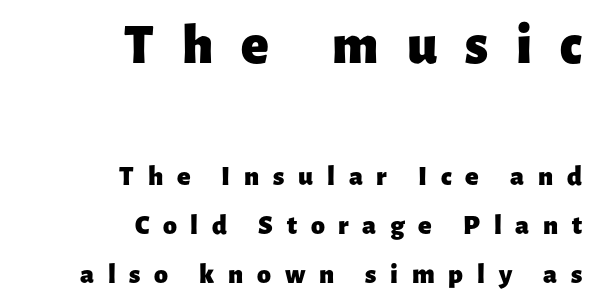
Q: Is the text bold? A: Yes.
Q: Is the text italic (slanted)? A: No, it is upright.
Q: Is the typeface a serif or a sans-serif typeface? A: Sans-serif.
Q: Is the text underlined? A: No.
Q: How is the paragraph aligned? A: Right-aligned.
Q: Is the spacing between letters normal or unusually wide? A: Unusually wide.
Q: Which block of text is set in a larger size, the first (top) or the second (bottom)? A: The first (top) one.
Q: Width (condensed, normal, or wide)? A: Normal.
Q: Stroke contrast? A: Low.
Q: x-height? A: Medium.
Q: Monospaced? A: No.
